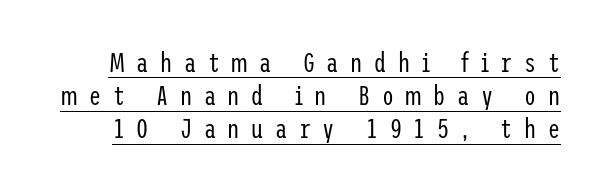
The image shows 27 px text type, upright; set line spacing 1.23x, unusually wide letter spacing (+0.43 em), underlined.
